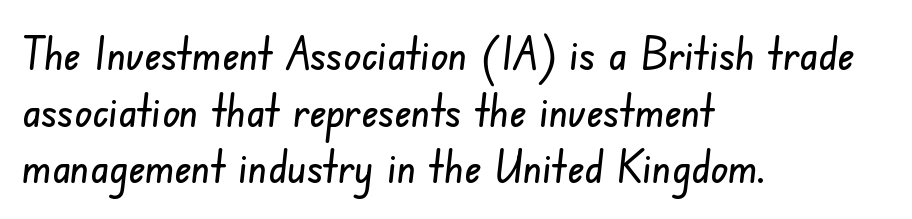
{"serif": "no", "width": "condensed", "stroke_contrast": "low", "x_height": "small", "monospaced": "no", "underline": "no", "align": "left", "line_spacing_ratio": 1.23, "letter_spacing": "normal", "letter_spacing_em": 0.0, "glyph_px": 46}
